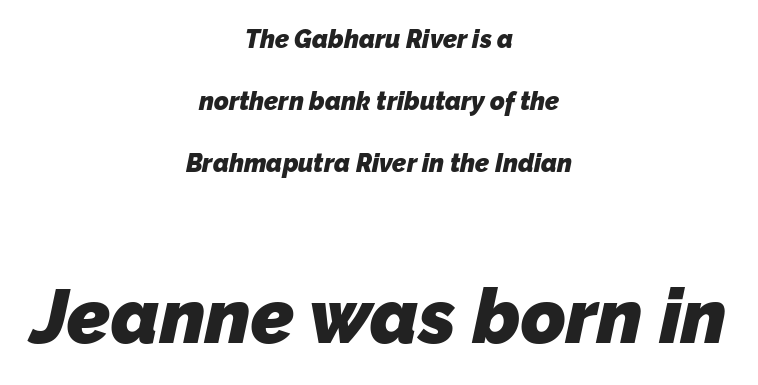
Whoever set this chose breathing room over compactness in the vertical rhythm. The horizontal fit of the characters is conventional and even. This rendering employs a face without finishing strokes, i.e., a sans-serif. This rendering uses center alignment, leaving both contours irregular but symmetric. Size hierarchy here favors the trailing block over the leading one. Does the weight exceed regular? Yes, all the way to bold.
